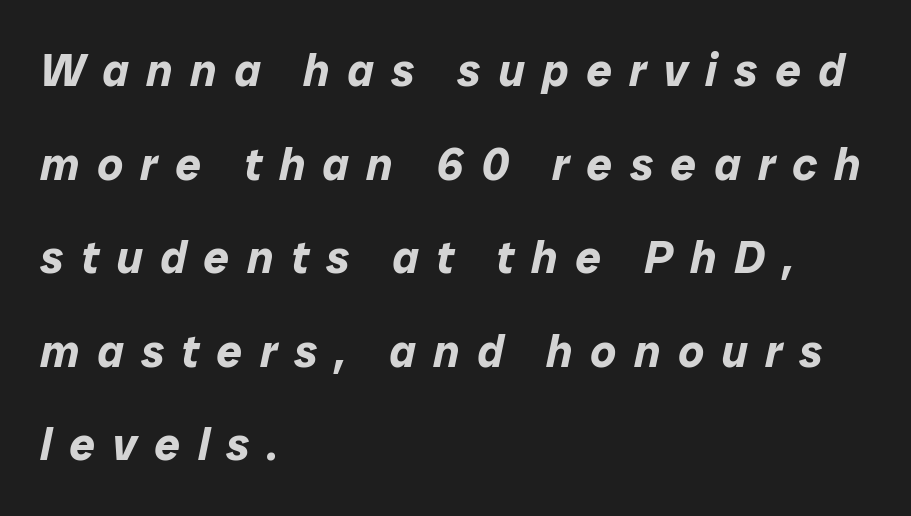
Q: Is the text bold? A: Yes.
Q: Is the text italic (slanted)? A: Yes, it leans right by about 12 degrees.
Q: Is the text underlined? A: No.
Q: How is the paragraph aligned? A: Left-aligned.
Q: Is the spacing between letters normal or unusually wide? A: Unusually wide.
Q: Is the spacing between lines tight, normal or loose? A: Loose.
Q: Width (condensed, normal, or wide)? A: Normal.
Q: Stroke contrast? A: Low.
Q: x-height? A: Medium.
Q: Monospaced? A: No.
